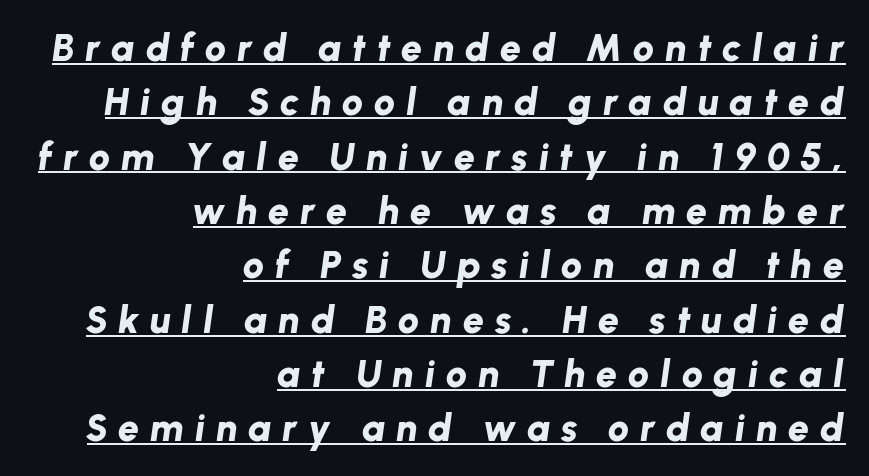
Spacing verdict: proportional, widths tailored to each character. Is the type bold? Yes — the strokes are clearly thick and heavy. It's the slanting kind of type. The rendering uses a moderate line-height, typical for paragraphs. The setting favours the right margin, as signatures and pull-quotes sometimes do. In terms of letterspacing, this is a distinctly airy, spread setting.
